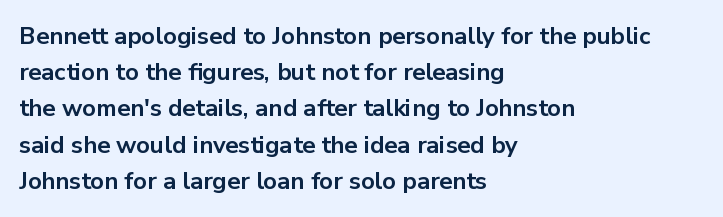
Q: Is the text bold? A: Yes.
Q: Is the text italic (slanted)? A: No, it is upright.
Q: Is the text underlined? A: No.
Q: How is the paragraph aligned? A: Left-aligned.
Q: Is the spacing between letters normal or unusually wide? A: Normal.
Q: Is the spacing between lines tight, normal or loose? A: Normal.
